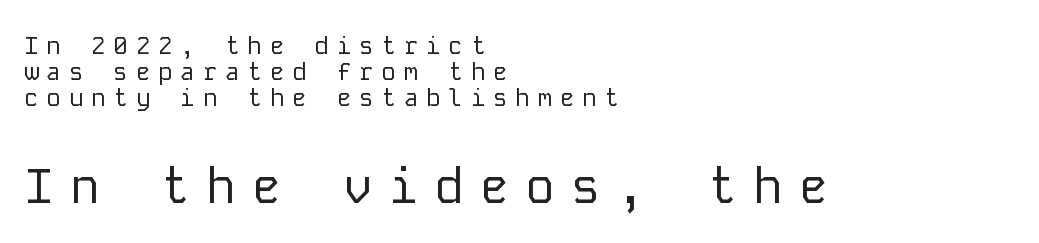
Q: Is the text bold? A: No.
Q: Is the text italic (slanted)? A: No, it is upright.
Q: Is the typeface a serif or a sans-serif typeface? A: Sans-serif.
Q: Is the text underlined? A: No.
Q: How is the paragraph aligned? A: Left-aligned.
Q: Is the spacing between letters normal or unusually wide? A: Unusually wide.
Q: Is the spacing between lines tight, normal or loose? A: Tight.
Q: Which block of text is set in a larger size, the first (top) or the second (bottom)? A: The second (bottom) one.
Q: Width (condensed, normal, or wide)? A: Normal.
Q: Stroke contrast? A: Low.
Q: x-height? A: Medium.
Q: Monospaced? A: Yes.
